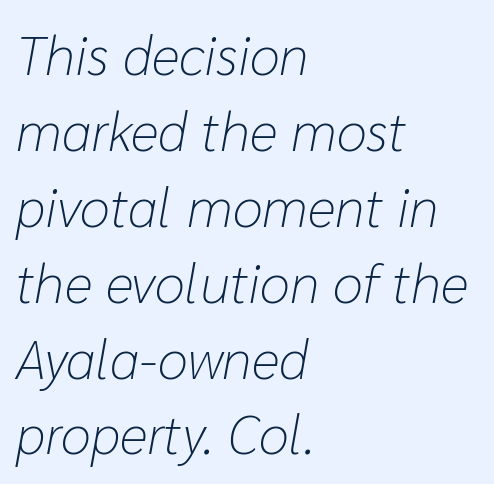
Q: Is the text bold? A: No.
Q: Is the text italic (slanted)? A: Yes, it leans right by about 10 degrees.
Q: Is the text underlined? A: No.
Q: How is the paragraph aligned? A: Left-aligned.
Q: Is the spacing between letters normal or unusually wide? A: Normal.
Q: Is the spacing between lines tight, normal or loose? A: Normal.
Q: Width (condensed, normal, or wide)? A: Normal.
Q: Stroke contrast? A: Low.
Q: x-height? A: Medium.
Q: Monospaced? A: No.
